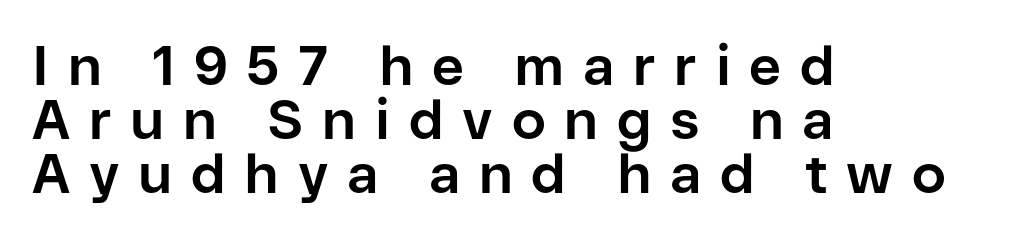
{"serif": "no", "italic": "no", "bold": "yes", "weight": "bold", "width": "normal", "stroke_contrast": "low", "x_height": "medium", "monospaced": "no", "underline": "no", "align": "left", "line_spacing": "tight", "line_spacing_ratio": 0.98, "letter_spacing": "wide", "letter_spacing_em": 0.34, "glyph_px": 55}
